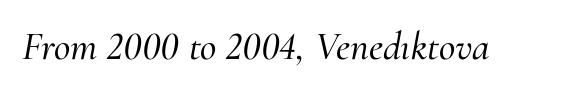
{"serif": "yes", "italic": "yes", "lean": "right", "slant_degrees": 10, "width": "normal", "stroke_contrast": "medium", "x_height": "small", "monospaced": "no", "underline": "no", "letter_spacing": "normal", "letter_spacing_em": 0.0, "glyph_px": 40}
